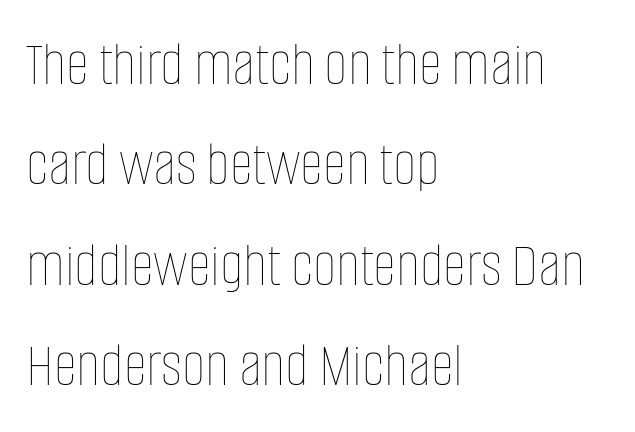
The specimen omits any rule beneath the text block's lines. The paragraph has a hard left edge and a soft right edge. The block of text has a typical density, with ordinary space between rows. Letters have the restrained weight of plain body copy at most. A typesetter would mark this as roman, not italic.
